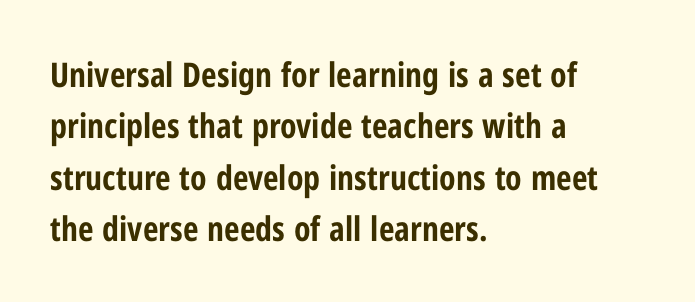
{"serif": "no", "italic": "no", "bold": "yes", "weight": "bold", "width": "condensed", "stroke_contrast": "low", "x_height": "medium", "monospaced": "no", "underline": "no", "align": "left", "line_spacing": "normal", "line_spacing_ratio": 1.51, "letter_spacing": "normal", "letter_spacing_em": 0.0, "glyph_px": 34}
